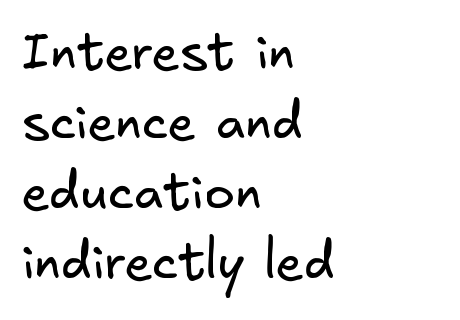
Nobody drew a line under any word here. Nothing heavy about these letters — not bold at all. Students, observe: this is what conventionally led text looks like. These lines stack with their left ends in a neat column. A sans-serif font was chosen for this passage.
